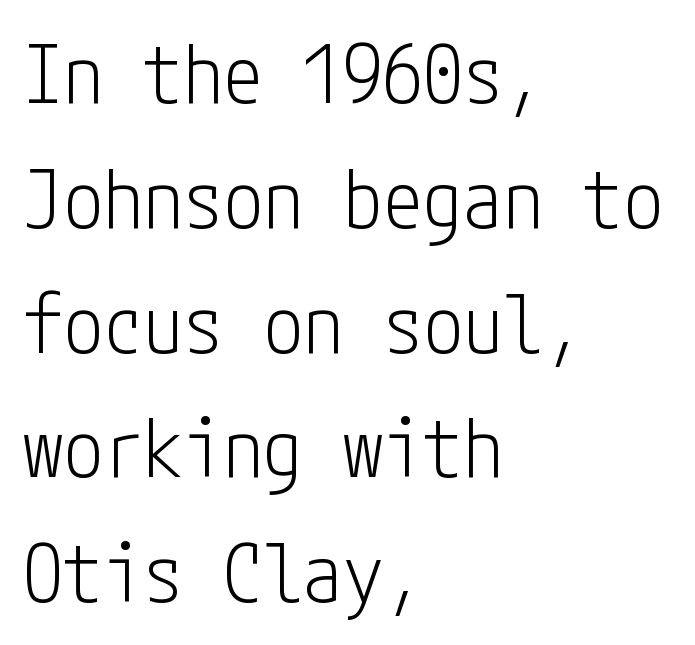
Style check: upright. The cut favours lightness, reaching ordinary text weight at its darkest. These lines are set flush left with a ragged right edge. The lines sit at an ordinary, default distance from one another.
